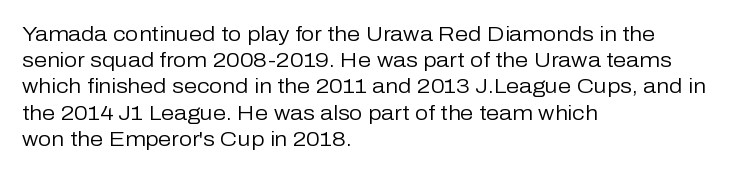
The image shows 21 px text type, upright; set left-aligned, normal line spacing (1.25x), normal letter spacing, not underlined.
